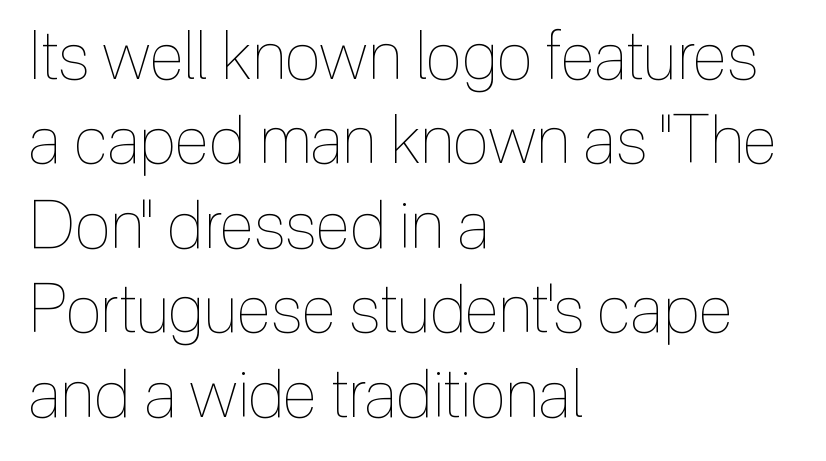
{"italic": "no", "bold": "no", "weight": "thin", "width": "condensed", "x_height": "medium", "monospaced": "no", "underline": "no", "align": "left", "line_spacing": "normal", "line_spacing_ratio": 1.28, "letter_spacing": "normal", "letter_spacing_em": 0.0, "glyph_px": 66}
